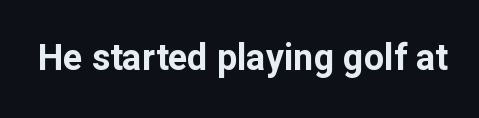
Q: Is the text bold? A: Yes.
Q: Is the text italic (slanted)? A: No, it is upright.
Q: Is the typeface a serif or a sans-serif typeface? A: Sans-serif.
Q: Is the text underlined? A: No.
Q: Is the spacing between letters normal or unusually wide? A: Normal.
Q: Width (condensed, normal, or wide)? A: Normal.
Q: Stroke contrast? A: Low.
Q: x-height? A: Medium.
Q: Monospaced? A: No.
